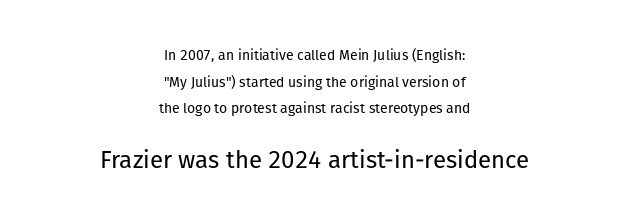
Q: Is the text bold? A: No.
Q: Is the text italic (slanted)? A: No, it is upright.
Q: Is the text underlined? A: No.
Q: How is the paragraph aligned? A: Centered.
Q: Is the spacing between letters normal or unusually wide? A: Normal.
Q: Is the spacing between lines tight, normal or loose? A: Loose.
Q: Which block of text is set in a larger size, the first (top) or the second (bottom)? A: The second (bottom) one.
